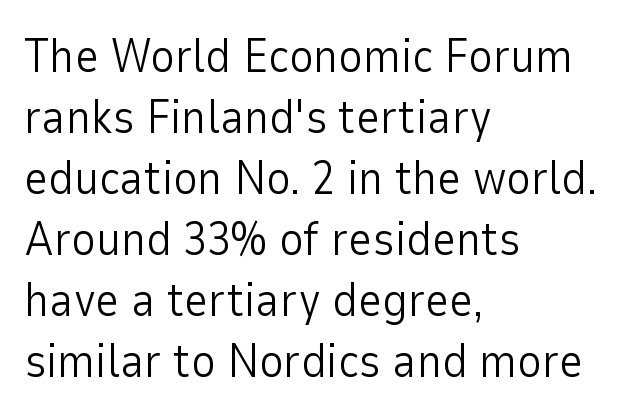
Does the type have serifs? No, each stem ends abruptly. Notice how the passage keeps a crisp vertical edge on the left only. Interline gaps are of average width in this sample. The string is rendered with underlining switched off.
